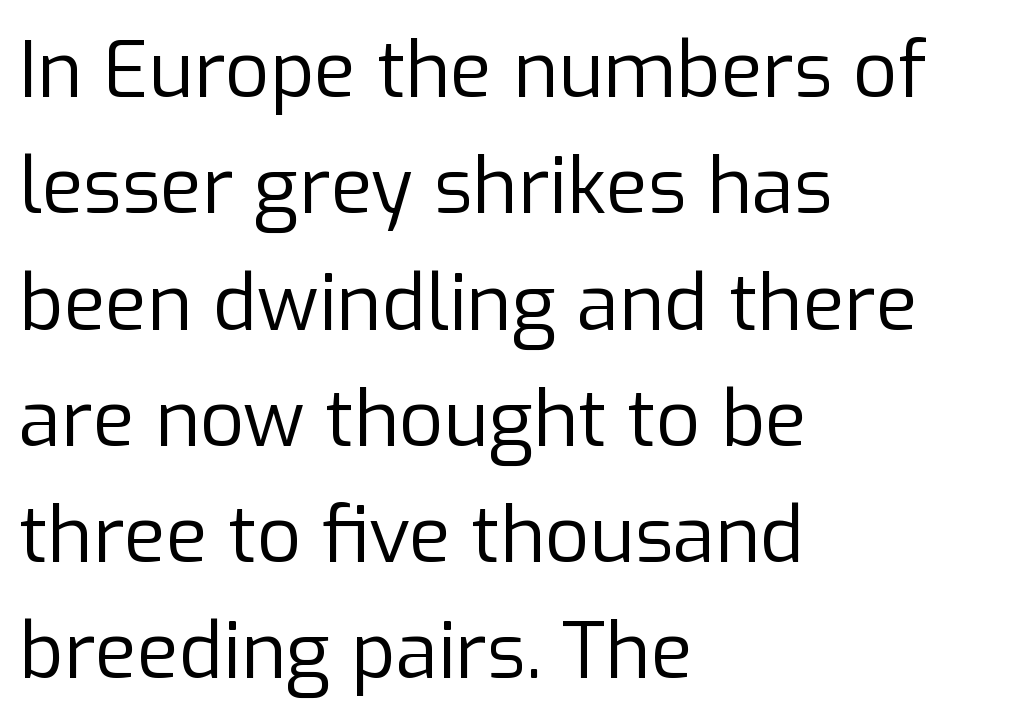
{"serif": "no", "italic": "no", "bold": "no", "weight": "regular", "width": "normal", "stroke_contrast": "low", "x_height": "medium", "monospaced": "no", "underline": "no", "align": "left", "line_spacing": "normal", "line_spacing_ratio": 1.51, "letter_spacing": "normal", "letter_spacing_em": 0.0, "glyph_px": 77}
